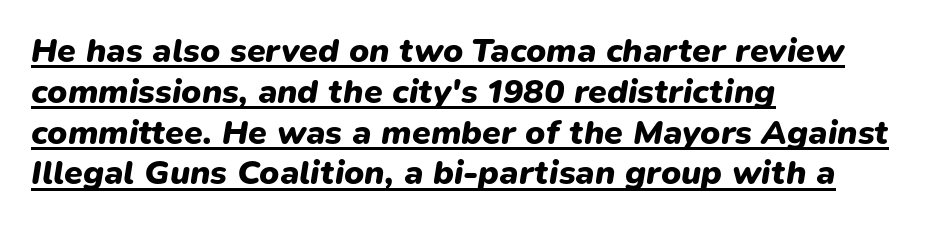
The image shows 34 px heavy type, italic (leaning right); set left-aligned, line spacing 1.2x, normal letter spacing, underlined; low stroke contrast and a medium x-height.
